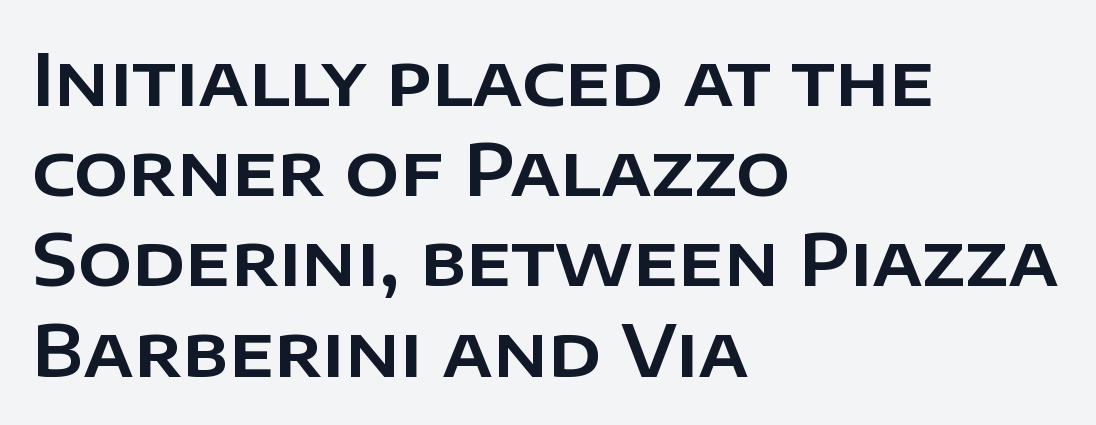
The image shows 71 px sans-serif type, upright; set left-aligned, normal line spacing (1.27x), normal letter spacing, not underlined; low stroke contrast and a large x-height.
